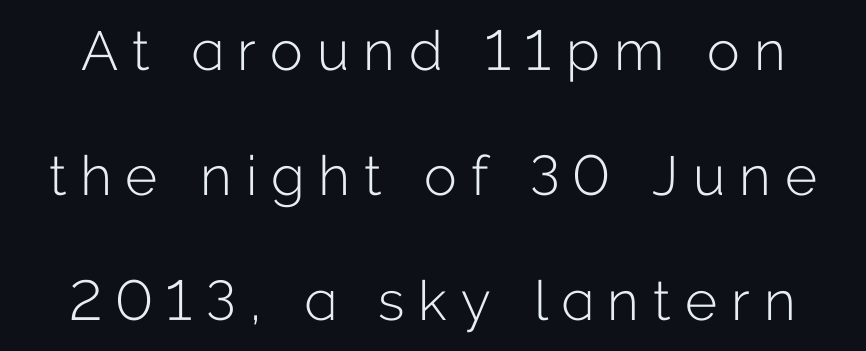
Q: Is the text bold? A: No.
Q: Is the text italic (slanted)? A: No, it is upright.
Q: Is the typeface a serif or a sans-serif typeface? A: Sans-serif.
Q: Is the text underlined? A: No.
Q: Is the spacing between letters normal or unusually wide? A: Unusually wide.
Q: Is the spacing between lines tight, normal or loose? A: Loose.
Q: Width (condensed, normal, or wide)? A: Normal.
Q: Stroke contrast? A: Low.
Q: x-height? A: Medium.
Q: Monospaced? A: No.
